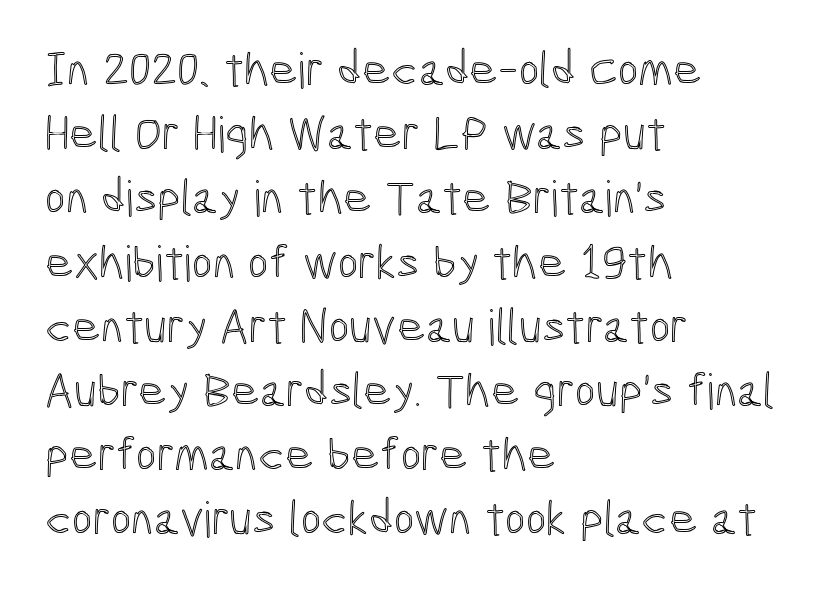
Q: Is the text italic (slanted)? A: No, it is upright.
Q: Is the text underlined? A: No.
Q: How is the paragraph aligned? A: Left-aligned.
Q: Is the spacing between letters normal or unusually wide? A: Normal.
Q: Is the spacing between lines tight, normal or loose? A: Normal.
Q: Width (condensed, normal, or wide)? A: Condensed.
Q: x-height? A: Medium.
Q: Monospaced? A: No.
